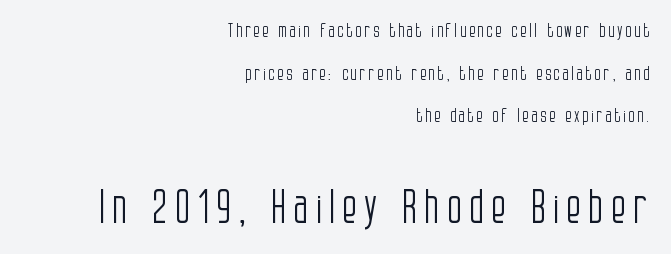
The image shows 45 px light, condensed sans-serif type, upright; set right-aligned, loose line spacing (2.37x), not underlined; the second (bottom) block is 2.5x larger; low stroke contrast and a large x-height.
